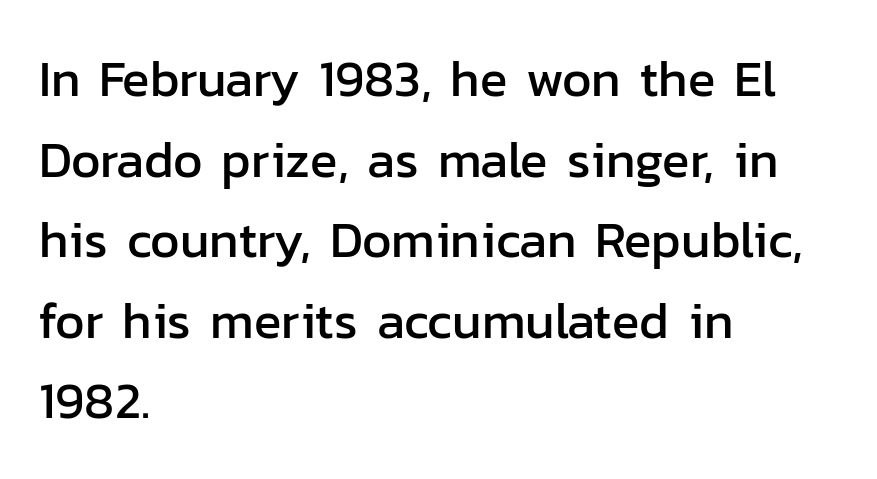
Q: Is the text italic (slanted)? A: No, it is upright.
Q: Is the typeface a serif or a sans-serif typeface? A: Sans-serif.
Q: Is the text underlined? A: No.
Q: How is the paragraph aligned? A: Left-aligned.
Q: Is the spacing between letters normal or unusually wide? A: Normal.
Q: Is the spacing between lines tight, normal or loose? A: Normal.
Q: Width (condensed, normal, or wide)? A: Normal.
Q: Stroke contrast? A: Low.
Q: x-height? A: Medium.
Q: Monospaced? A: No.
